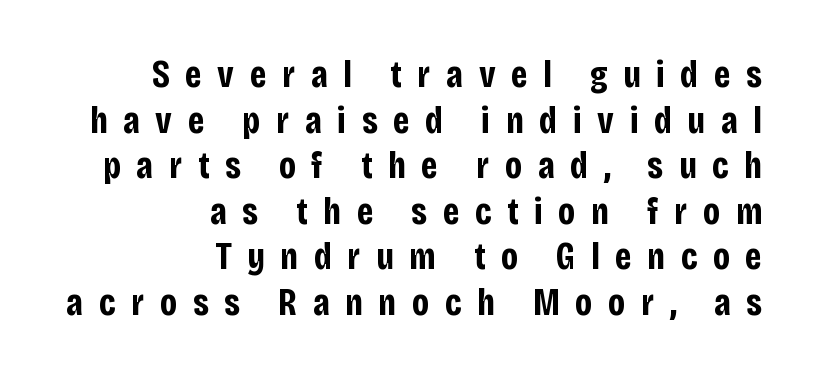
The image shows 38 px bold, condensed sans-serif type, upright; set right-aligned, line spacing 1.2x, unusually wide letter spacing (+0.41 em), not underlined; low stroke contrast and a large x-height.
